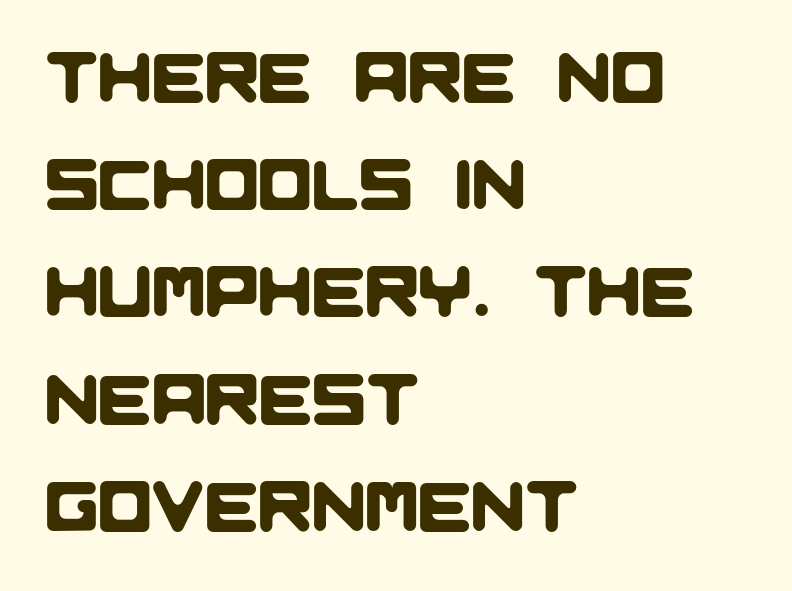
{"serif": "no", "width": "normal", "stroke_contrast": "low", "x_height": "large", "monospaced": "no", "underline": "no", "align": "left", "line_spacing": "normal", "line_spacing_ratio": 1.51, "letter_spacing": "normal", "letter_spacing_em": 0.0, "glyph_px": 71}
